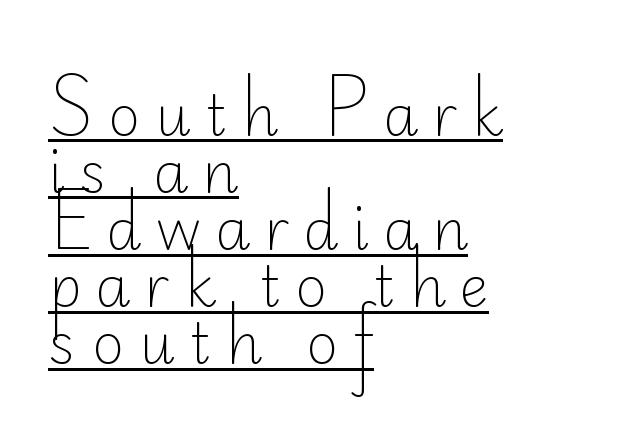
Vertically, the passage feels compressed, each row crowding the next. This sample is left-justified, so line endings fall wherever the words run out. This rendering employs a face without finishing strokes, i.e., a sans-serif. The letters advance in unequal steps, a hallmark of proportional type.
